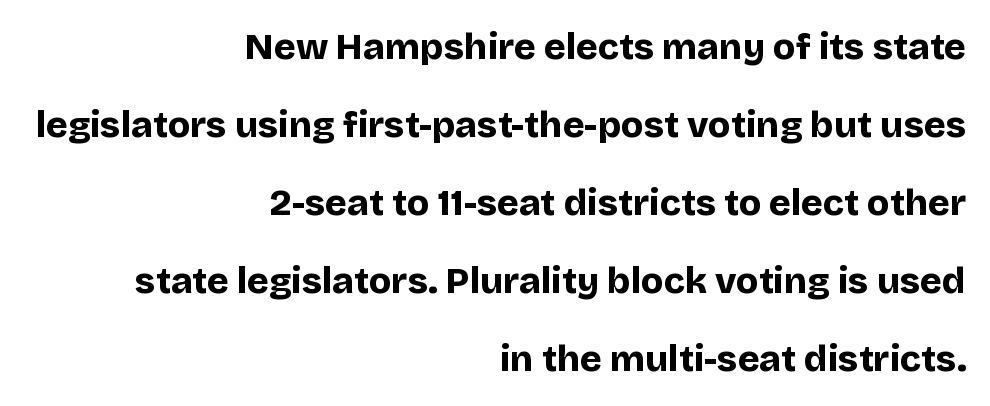
Q: Is the text bold? A: Yes.
Q: Is the text italic (slanted)? A: No, it is upright.
Q: Is the typeface a serif or a sans-serif typeface? A: Sans-serif.
Q: Is the text underlined? A: No.
Q: How is the paragraph aligned? A: Right-aligned.
Q: Is the spacing between letters normal or unusually wide? A: Normal.
Q: Is the spacing between lines tight, normal or loose? A: Loose.
Q: Width (condensed, normal, or wide)? A: Normal.
Q: Stroke contrast? A: Low.
Q: x-height? A: Large.
Q: Monospaced? A: No.
